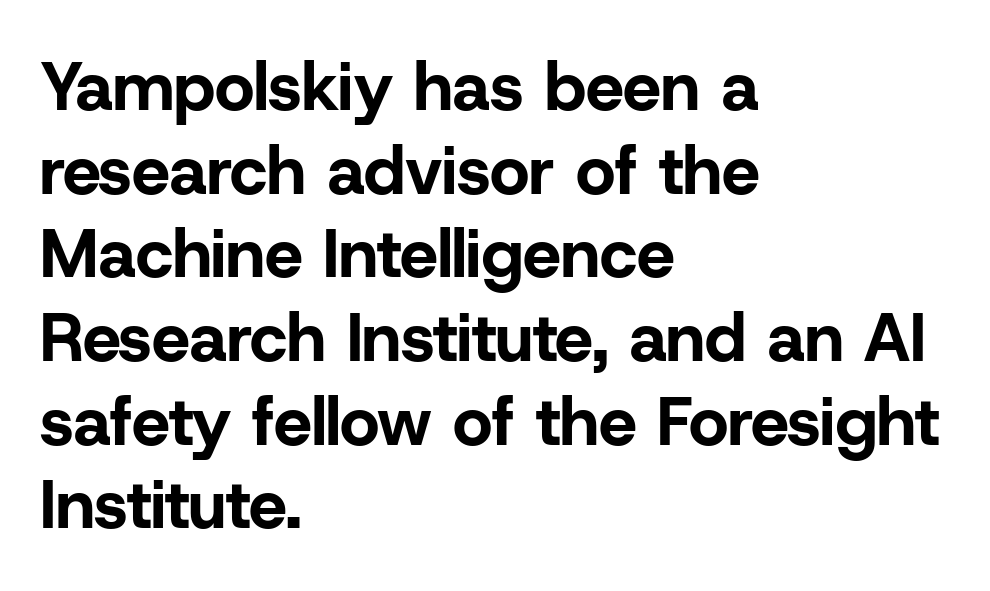
Emphasis by weight is at full strength: bold. Posture: straight, roman, zero tilt. I'd call this a sans setting — the letters go barefoot. Think of a printed novel: that variable character pitch is what you see here.
